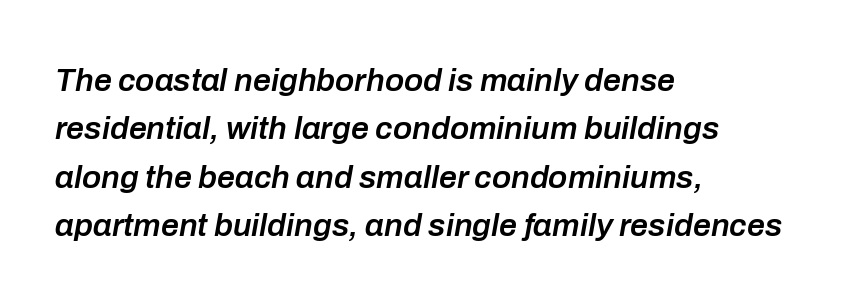
{"italic": "yes", "lean": "right", "slant_degrees": 10, "bold": "semi", "weight": "semibold", "width": "normal", "stroke_contrast": "low", "x_height": "medium", "monospaced": "no", "underline": "no", "align": "left", "line_spacing": "normal", "line_spacing_ratio": 1.51, "letter_spacing": "normal", "letter_spacing_em": 0.0, "glyph_px": 32}
